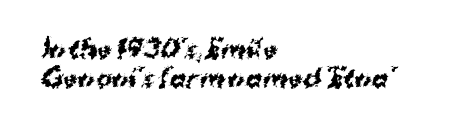
The image shows 24 px bold type; set left-aligned, line spacing 1.22x, normal letter spacing, not underlined.
